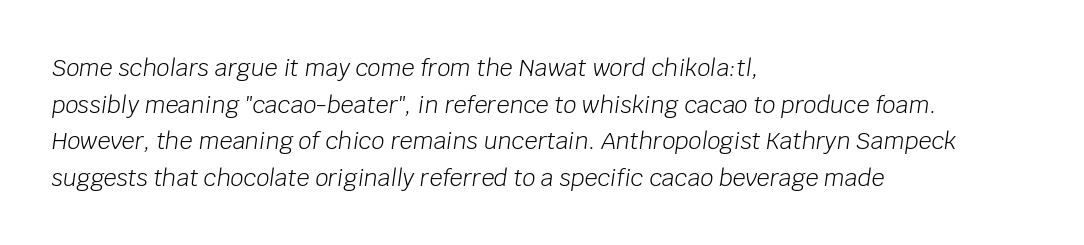
Q: Is the text bold? A: No.
Q: Is the text italic (slanted)? A: Yes, it leans right by about 8 degrees.
Q: Is the text underlined? A: No.
Q: How is the paragraph aligned? A: Left-aligned.
Q: Is the spacing between letters normal or unusually wide? A: Normal.
Q: Is the spacing between lines tight, normal or loose? A: Normal.
